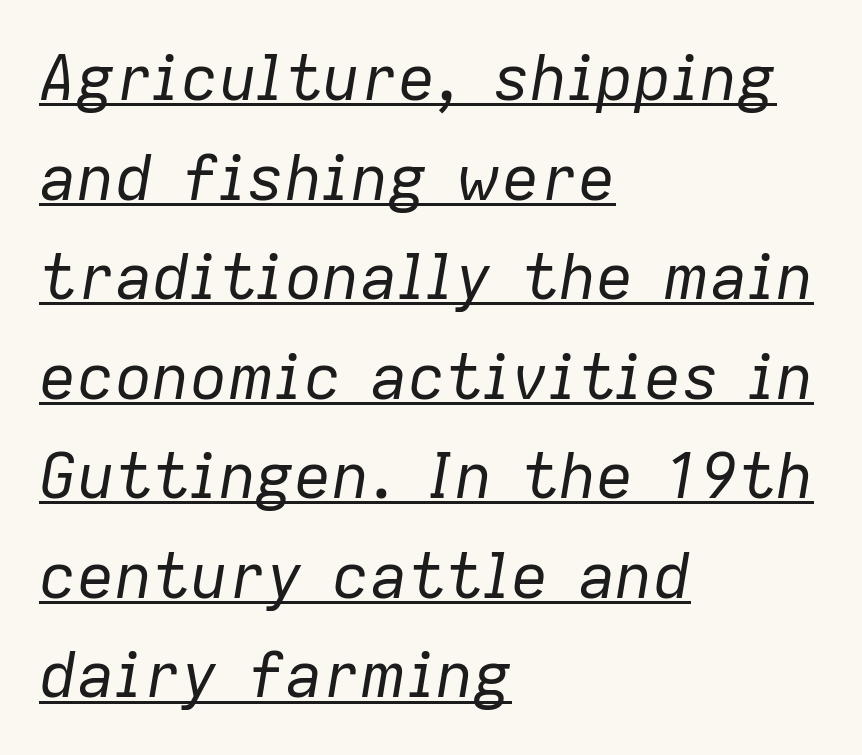
The image shows 63 px regular-weight type, italic (leaning right); set left-aligned, normal line spacing (1.58x), normal letter spacing, underlined; low stroke contrast and a medium x-height.
